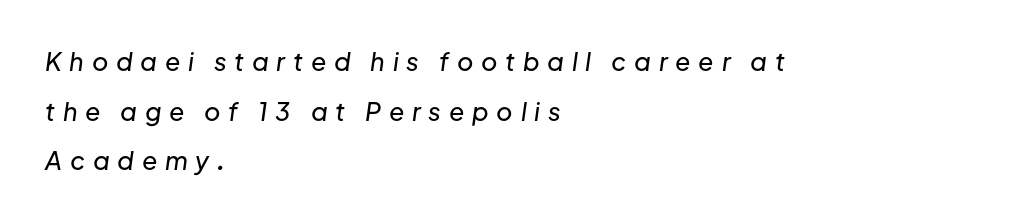
Q: Is the text italic (slanted)? A: Yes, it leans right by about 8 degrees.
Q: Is the text underlined? A: No.
Q: How is the paragraph aligned? A: Left-aligned.
Q: Is the spacing between letters normal or unusually wide? A: Unusually wide.
Q: Is the spacing between lines tight, normal or loose? A: Loose.
